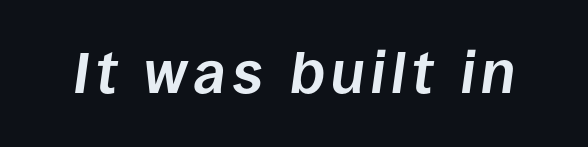
The passage shown is typed in a proportional face where columns would drift. The typography opts for an oblique posture over an upright one. The passage shown is emphatically bold. Words float on clear page, feet unadorned.
